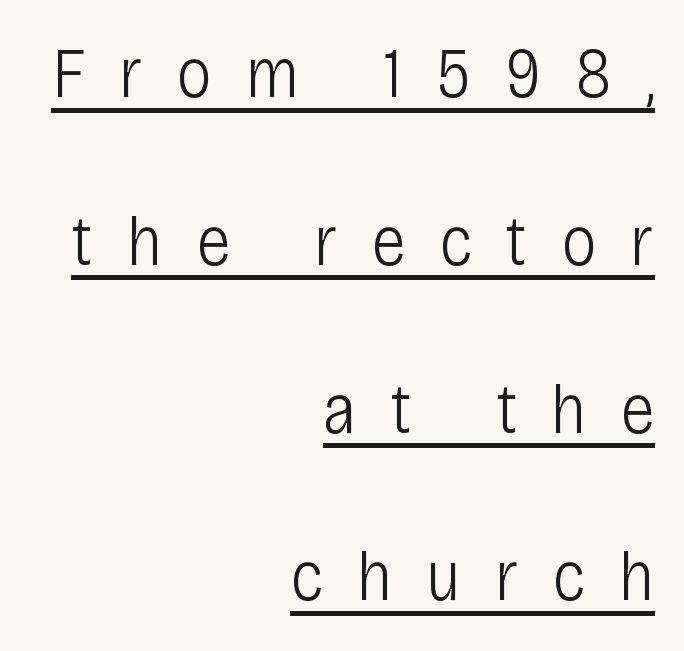
Is the type heavy? It reads as light-to-regular instead. This is roman type, the default non-slanted kind. Does the copy run flush right? Yes — the right margin is perfectly even. Students, note that the glyphs here are deliberately spaced far apart. How would I describe the line gaps? Wide and relaxed. The face used here is proportionally spaced, like ordinary book or web type.
